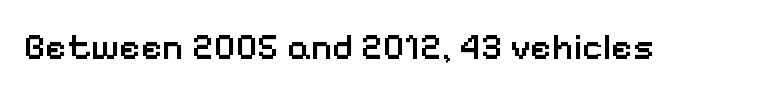
{"serif": "no", "italic": "no", "bold": "semi", "weight": "semibold", "width": "normal", "stroke_contrast": "low", "x_height": "medium", "monospaced": "no", "underline": "no", "letter_spacing": "normal", "letter_spacing_em": 0.0, "glyph_px": 37}
